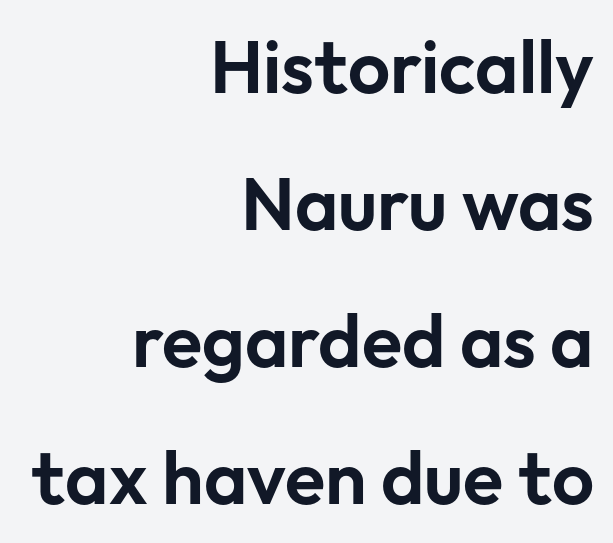
The image shows 74 px sans-serif type, upright; set right-aligned, line spacing 1.85x, normal letter spacing, not underlined; low stroke contrast and a medium x-height.
